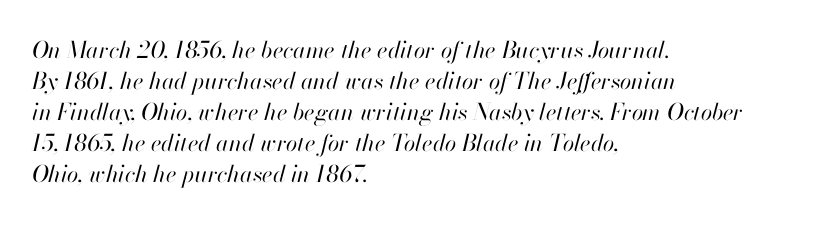
A normal amount of white space separates one row of letters from the next. Typeset ragged right — the left edge is the straight one. This is not heavy type; no bold has been used. The strip under each line holds only bare page. The passage shown has conventional tracking throughout. Posture: slanted.
